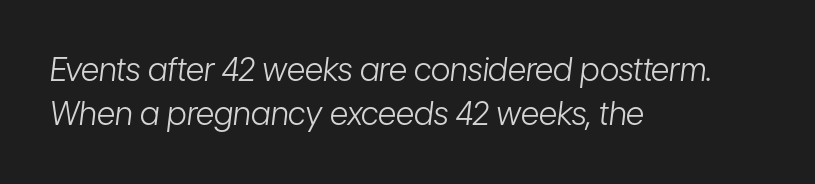
Leftover space on each line is placed entirely after the last word. You could not count columns in this text — the font is proportionally spaced. A typesetter would call this leading conventional body-copy spacing. A light-to-regular cut is what we see here.
